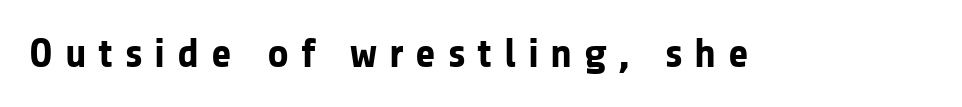
Letter spacing: wide. A typesetter would call this proportional, since set widths differ per character. Letterform terminals end flat and unadorned throughout the passage. Designer's note — italics off, roman on. Typesetter's note: full bold, strokes at maximum text heaviness.
